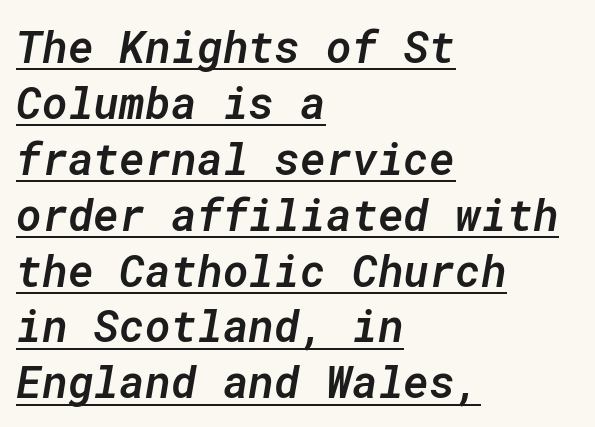
Q: Is the text bold? A: Semi-bold.
Q: Is the text italic (slanted)? A: Yes, it leans right by about 10 degrees.
Q: Is the text underlined? A: Yes.
Q: How is the paragraph aligned? A: Left-aligned.
Q: Is the spacing between letters normal or unusually wide? A: Normal.
Q: Is the spacing between lines tight, normal or loose? A: Normal.
Q: Width (condensed, normal, or wide)? A: Normal.
Q: Stroke contrast? A: Low.
Q: x-height? A: Medium.
Q: Monospaced? A: Yes.
